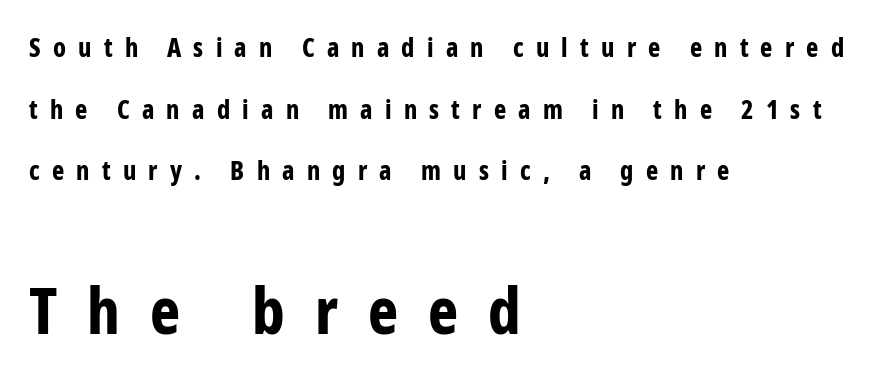
{"serif": "no", "italic": "no", "bold": "yes", "weight": "bold", "width": "condensed", "stroke_contrast": "low", "x_height": "medium", "monospaced": "no", "underline": "no", "align": "left", "line_spacing": "loose", "line_spacing_ratio": 2.37, "letter_spacing": "wide", "letter_spacing_em": 0.47, "larger_block": "second", "size_ratio": 2.46, "glyph_px": 64}
